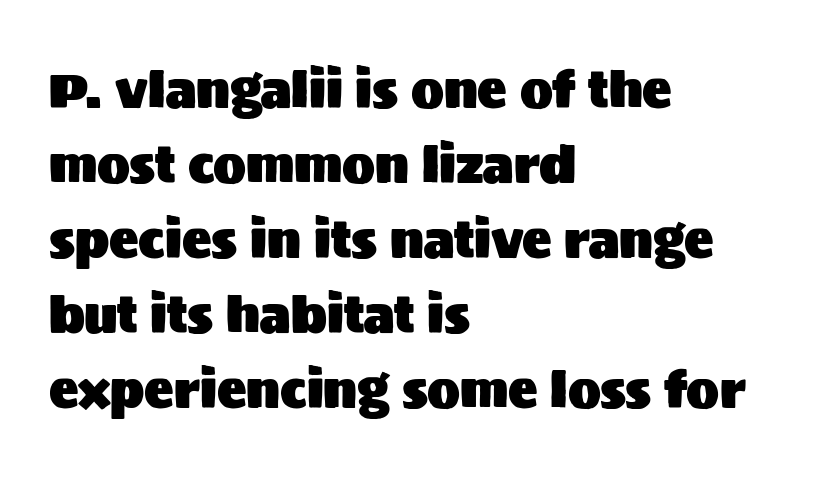
Note the varied advance widths — an 'i' is clearly narrower than an 'm'. The lettering stays uniformly vertical, giving the passage a roman look. Standard letterfit; no display-style spreading of the glyphs. Has an underline been added? It has not.
